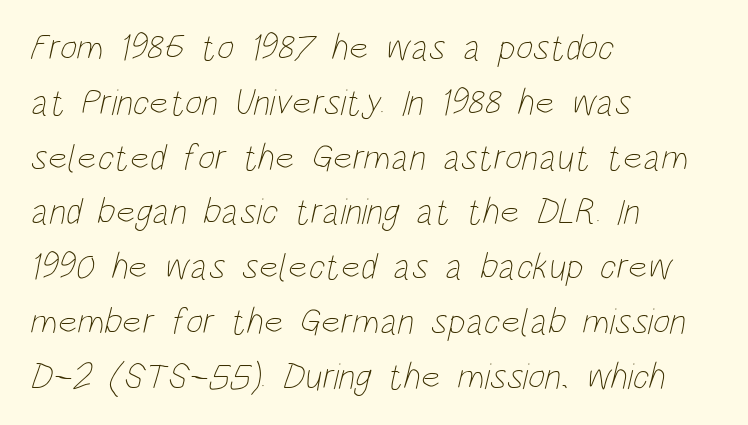
{"bold": "no", "weight": "thin", "width": "condensed", "stroke_contrast": "low", "x_height": "large", "monospaced": "no", "underline": "no", "align": "left", "line_spacing": "normal", "line_spacing_ratio": 1.48, "letter_spacing": "normal", "letter_spacing_em": 0.0, "glyph_px": 37}
